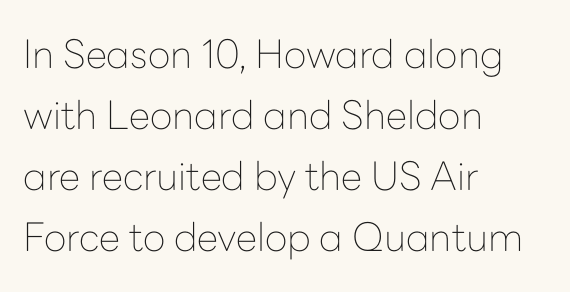
Q: Is the text bold? A: No.
Q: Is the text italic (slanted)? A: No, it is upright.
Q: Is the typeface a serif or a sans-serif typeface? A: Sans-serif.
Q: Is the text underlined? A: No.
Q: How is the paragraph aligned? A: Left-aligned.
Q: Is the spacing between letters normal or unusually wide? A: Normal.
Q: Is the spacing between lines tight, normal or loose? A: Normal.
Q: Width (condensed, normal, or wide)? A: Normal.
Q: Stroke contrast? A: Low.
Q: x-height? A: Medium.
Q: Monospaced? A: No.
